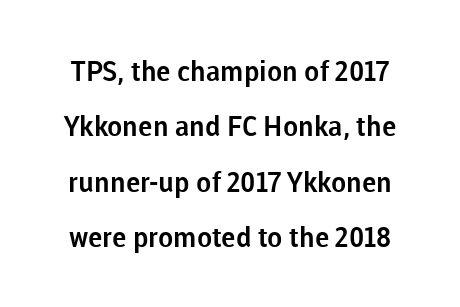
The image shows 28 px sans-serif type, upright; set loose line spacing (1.98x), normal letter spacing, not underlined; low stroke contrast and a medium x-height.
